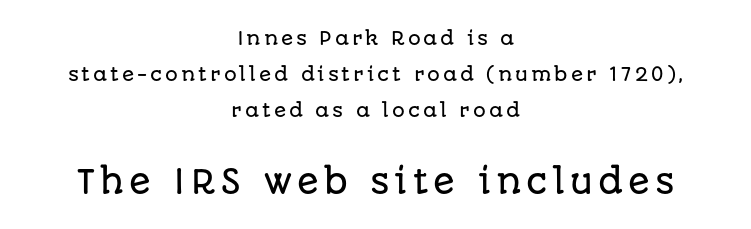
Leading: increased. You can tell from the bare stems that sans-serif type was used. Anything drawn beneath the words? Only blank space. This rendering uses center alignment, leaving both contours irregular but symmetric. This is the regular roman posture of the typeface. The rendering uses natural spacing where letterforms have individual widths.
